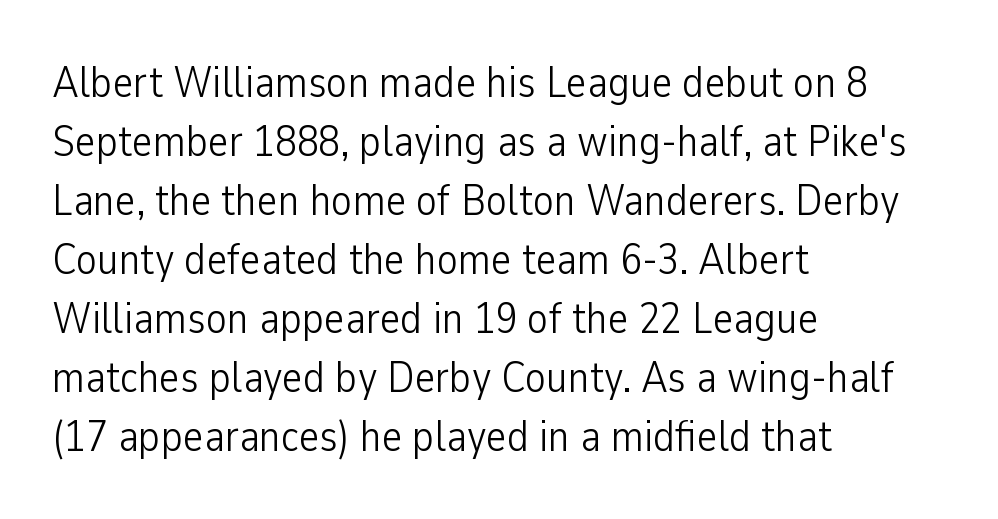
Q: Is the text bold? A: No.
Q: Is the text italic (slanted)? A: No, it is upright.
Q: Is the typeface a serif or a sans-serif typeface? A: Sans-serif.
Q: Is the text underlined? A: No.
Q: How is the paragraph aligned? A: Left-aligned.
Q: Is the spacing between letters normal or unusually wide? A: Normal.
Q: Is the spacing between lines tight, normal or loose? A: Normal.
Q: Width (condensed, normal, or wide)? A: Condensed.
Q: Stroke contrast? A: Low.
Q: x-height? A: Medium.
Q: Monospaced? A: No.
